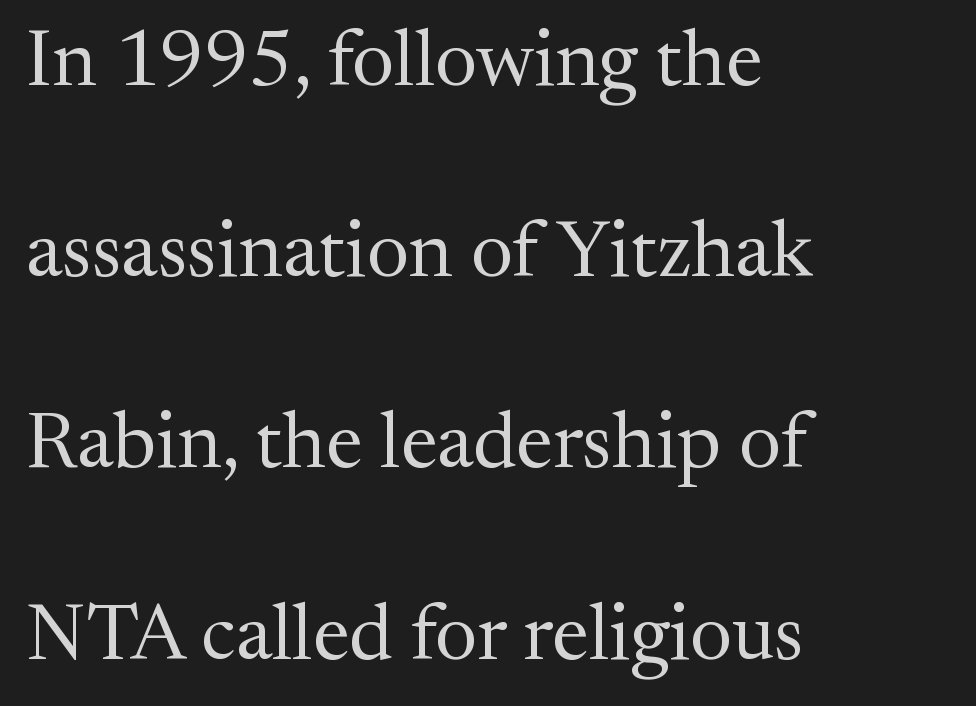
Looks like regular typesetting: each glyph gets only the width it needs. Leftover space on each line is placed entirely after the last word. The space between consecutive lines is lavish. Vertical strokes here are truly vertical. The gaps between neighbouring characters are ordinary and unremarkable.
